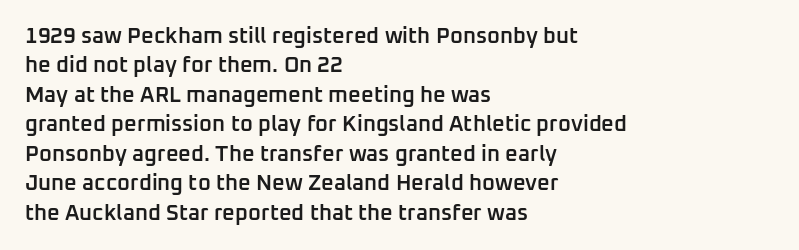
{"italic": "no", "bold": "semi", "underline": "no", "align": "left", "line_spacing": "normal", "line_spacing_ratio": 1.34, "letter_spacing": "normal", "letter_spacing_em": 0.0, "glyph_px": 22}
